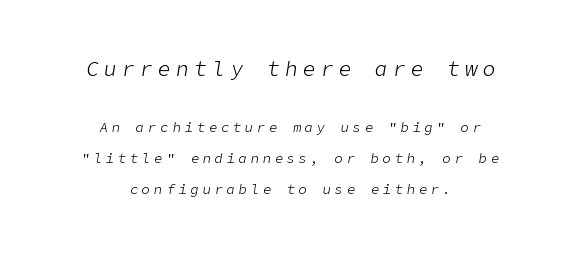
The image shows 21 px text type, italic (leaning right); set centered, loose line spacing (2.2x), unusually wide letter spacing (+0.26 em), not underlined; the first (top) block is 1.5x larger.
